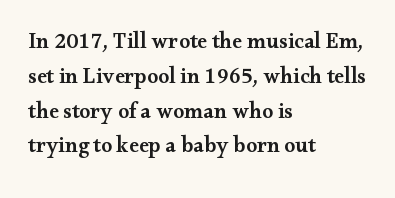
Q: Is the text bold? A: Semi-bold.
Q: Is the text italic (slanted)? A: No, it is upright.
Q: Is the text underlined? A: No.
Q: How is the paragraph aligned? A: Left-aligned.
Q: Is the spacing between letters normal or unusually wide? A: Normal.
Q: Is the spacing between lines tight, normal or loose? A: Normal.
